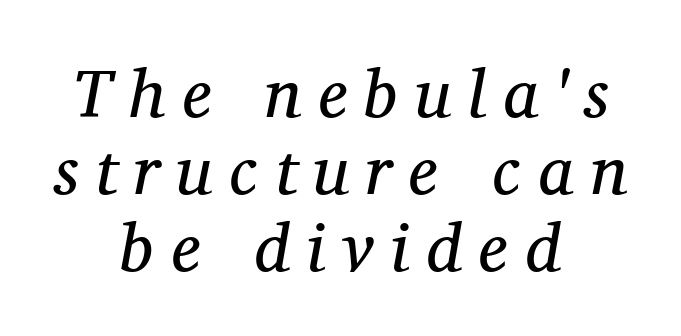
The image shows 68 px regular-weight serif type, italic (leaning right); set centered, tight line spacing (1.13x), unusually wide letter spacing (+0.25 em), not underlined; medium stroke contrast and a medium x-height.
